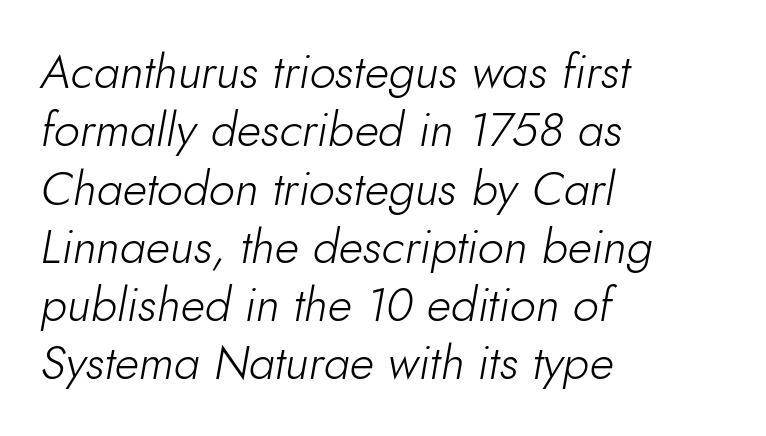
{"italic": "yes", "lean": "right", "slant_degrees": 10, "bold": "no", "weight": "light", "width": "normal", "stroke_contrast": "low", "x_height": "small", "monospaced": "no", "underline": "no", "align": "left", "line_spacing_ratio": 1.24, "letter_spacing": "normal", "letter_spacing_em": 0.0, "glyph_px": 47}
